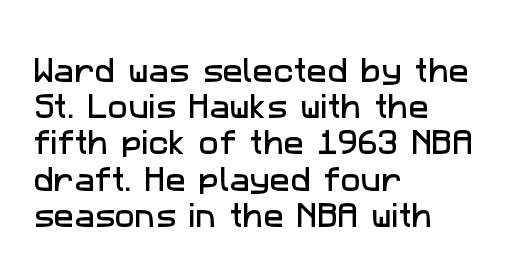
The image shows 27 px text type; set left-aligned, normal line spacing (1.34x), normal letter spacing, not underlined.
